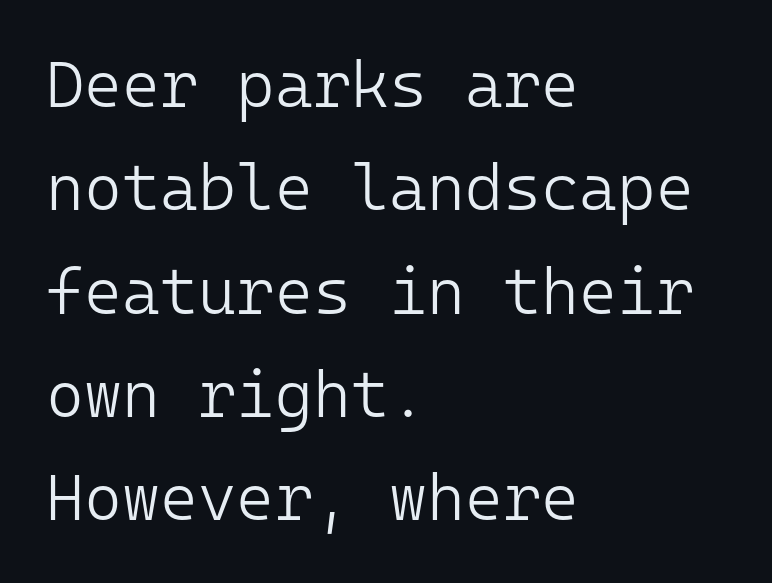
Q: Is the text bold? A: No.
Q: Is the text italic (slanted)? A: No, it is upright.
Q: Is the typeface a serif or a sans-serif typeface? A: Sans-serif.
Q: Is the text underlined? A: No.
Q: How is the paragraph aligned? A: Left-aligned.
Q: Is the spacing between letters normal or unusually wide? A: Normal.
Q: Is the spacing between lines tight, normal or loose? A: Normal.
Q: Width (condensed, normal, or wide)? A: Normal.
Q: Stroke contrast? A: Low.
Q: x-height? A: Medium.
Q: Monospaced? A: Yes.
